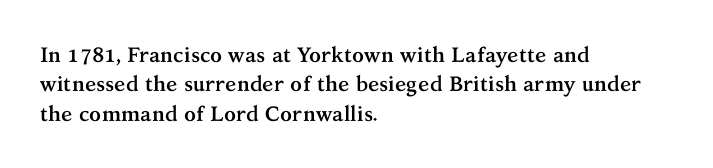
The image shows 21 px bold type, upright; set left-aligned, normal line spacing (1.4x), normal letter spacing, not underlined.
